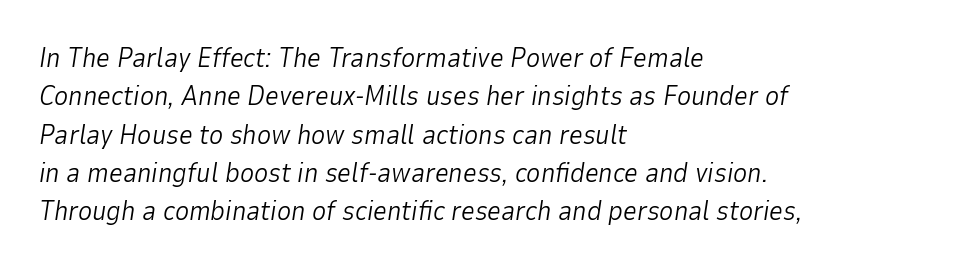
Q: Is the text bold? A: No.
Q: Is the text italic (slanted)? A: Yes, it leans right by about 9 degrees.
Q: Is the text underlined? A: No.
Q: How is the paragraph aligned? A: Left-aligned.
Q: Is the spacing between letters normal or unusually wide? A: Normal.
Q: Is the spacing between lines tight, normal or loose? A: Normal.
